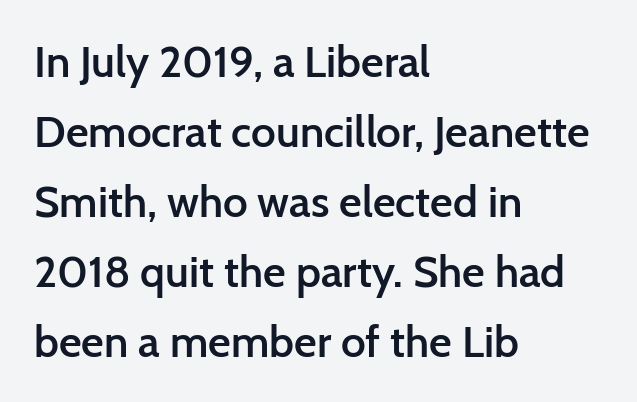
Q: Is the text bold? A: Semi-bold.
Q: Is the text italic (slanted)? A: No, it is upright.
Q: Is the typeface a serif or a sans-serif typeface? A: Sans-serif.
Q: Is the text underlined? A: No.
Q: How is the paragraph aligned? A: Left-aligned.
Q: Is the spacing between letters normal or unusually wide? A: Normal.
Q: Is the spacing between lines tight, normal or loose? A: Normal.
Q: Width (condensed, normal, or wide)? A: Normal.
Q: Stroke contrast? A: Low.
Q: x-height? A: Medium.
Q: Monospaced? A: No.
